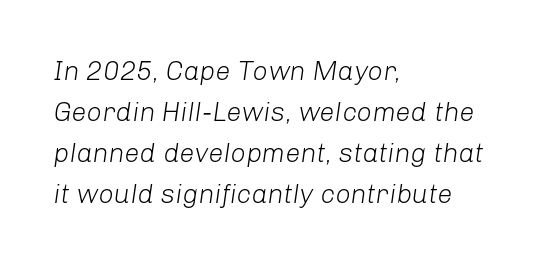
The image shows 27 px text type, italic (leaning right); set left-aligned, normal line spacing (1.52x), normal letter spacing, not underlined.
